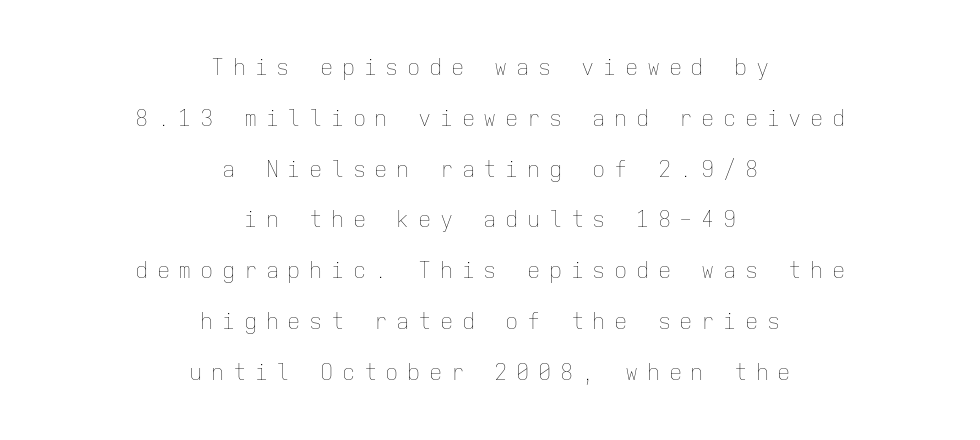
Q: Is the text bold? A: No.
Q: Is the text italic (slanted)? A: No, it is upright.
Q: Is the text underlined? A: No.
Q: How is the paragraph aligned? A: Centered.
Q: Is the spacing between letters normal or unusually wide? A: Unusually wide.
Q: Is the spacing between lines tight, normal or loose? A: Loose.
